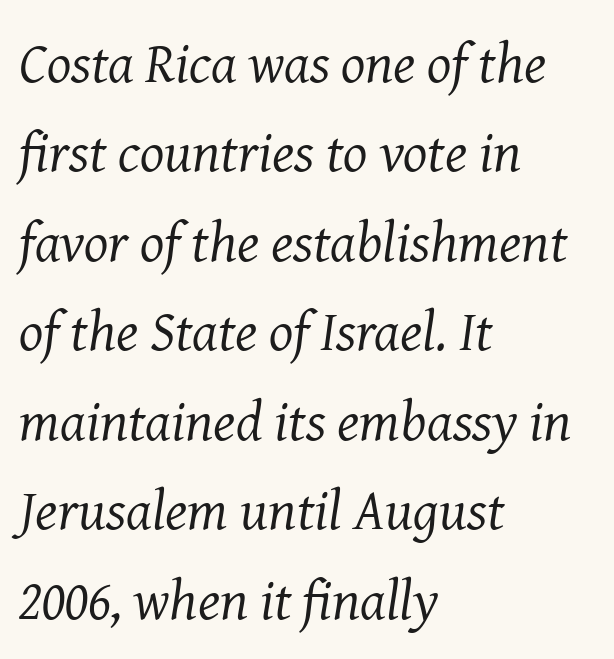
{"serif": "yes", "italic": "yes", "lean": "right", "slant_degrees": 8, "bold": "no", "weight": "regular", "width": "normal", "stroke_contrast": "medium", "x_height": "medium", "monospaced": "no", "underline": "no", "align": "left", "line_spacing": "normal", "line_spacing_ratio": 1.57, "letter_spacing": "normal", "letter_spacing_em": 0.0, "glyph_px": 57}
